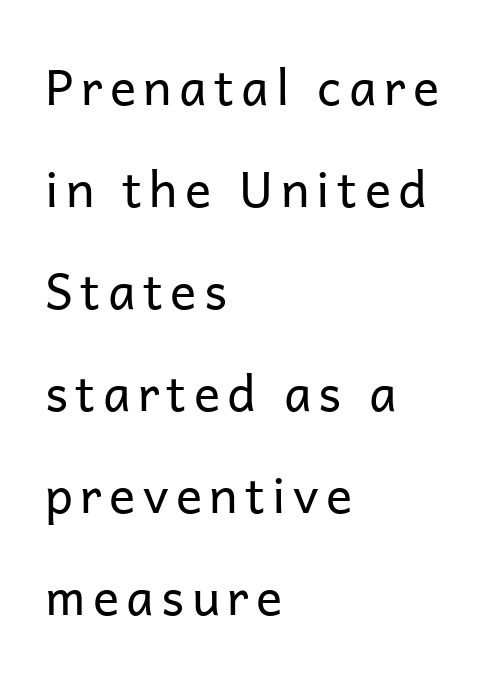
Do the letters lean? They stand straight. Think of a printed novel: that variable character pitch is what you see here. If you drew a ruler down the left edge, every line would touch it. The strip under each line holds only bare page. Whoever set this chose breathing room over compactness in the vertical rhythm.
